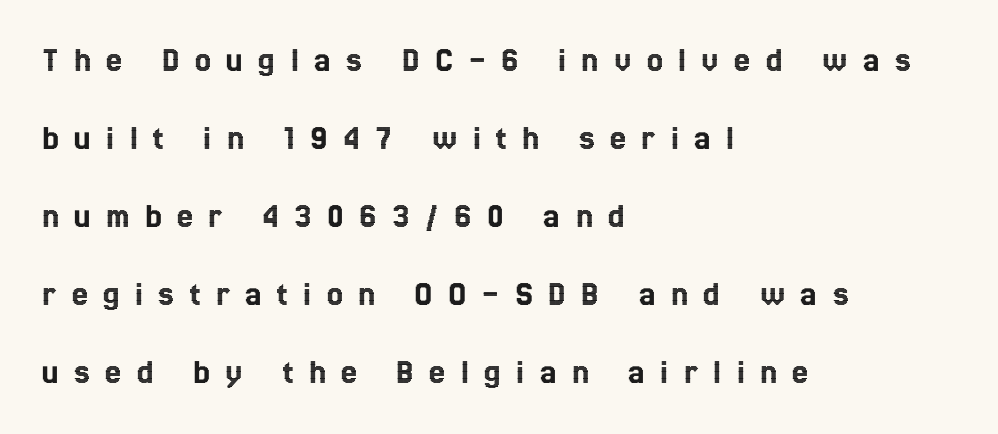
Underlining? Definitely not there. Each new line begins a long way beneath the previous one. Observe the wide spacing: letters keep a clear distance from each other. The lettering stays uniformly vertical, giving the passage a roman look. Here the designer chose a conventional face with non-uniform glyph widths. Does the copy run flush right? No — it runs flush left.
